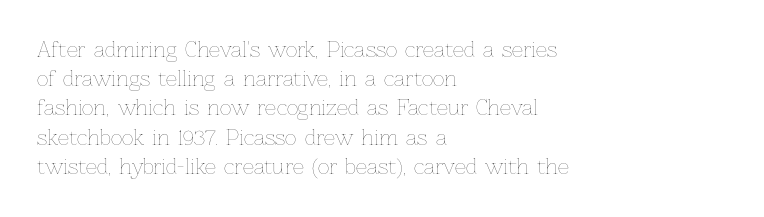
Q: Is the text bold? A: No.
Q: Is the text italic (slanted)? A: No, it is upright.
Q: Is the text underlined? A: No.
Q: How is the paragraph aligned? A: Left-aligned.
Q: Is the spacing between letters normal or unusually wide? A: Normal.
Q: Is the spacing between lines tight, normal or loose? A: Normal.
